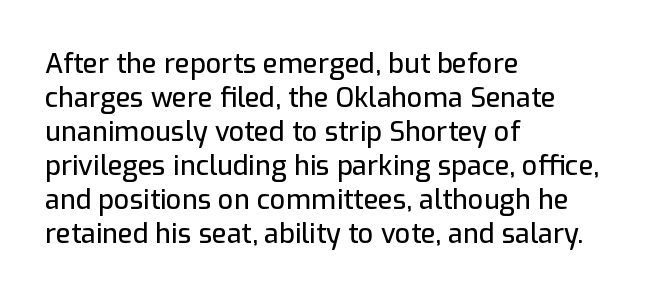
The image shows 27 px text type, upright; set left-aligned, normal line spacing (1.26x), normal letter spacing, not underlined.
